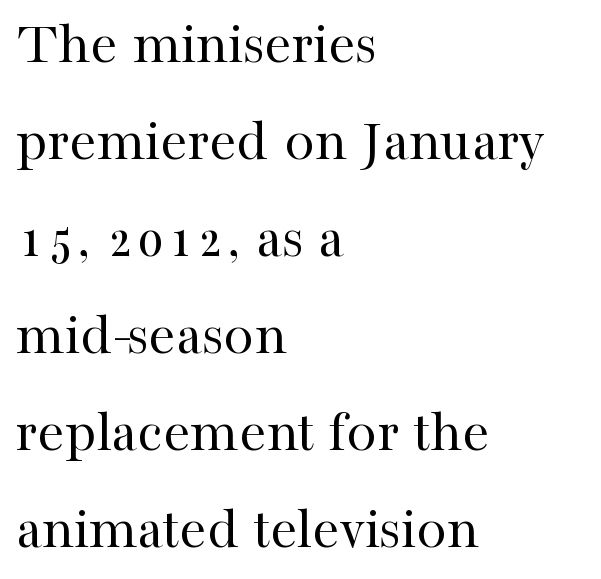
{"serif": "yes", "italic": "no", "bold": "no", "weight": "regular", "width": "normal", "stroke_contrast": "high", "x_height": "medium", "monospaced": "no", "underline": "no", "align": "left", "line_spacing": "normal", "line_spacing_ratio": 1.59, "letter_spacing": "normal", "letter_spacing_em": 0.0, "glyph_px": 61}
